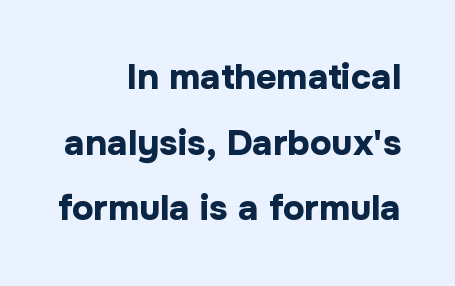
Q: Is the text bold? A: Yes.
Q: Is the text italic (slanted)? A: No, it is upright.
Q: Is the typeface a serif or a sans-serif typeface? A: Sans-serif.
Q: Is the text underlined? A: No.
Q: How is the paragraph aligned? A: Right-aligned.
Q: Is the spacing between letters normal or unusually wide? A: Normal.
Q: Width (condensed, normal, or wide)? A: Normal.
Q: Stroke contrast? A: Low.
Q: x-height? A: Medium.
Q: Monospaced? A: No.
